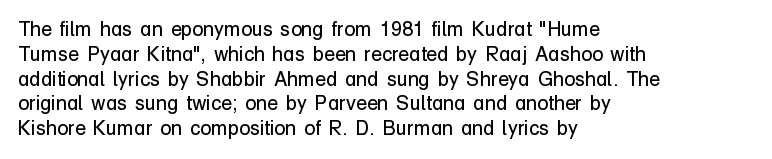
The image shows 20 px text type, upright; set left-aligned, line spacing 1.24x, normal letter spacing, not underlined.
